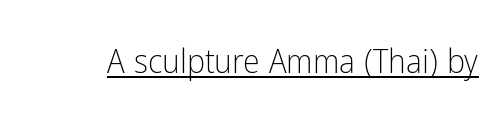
{"serif": "no", "italic": "no", "bold": "no", "weight": "light", "width": "condensed", "stroke_contrast": "low", "x_height": "medium", "monospaced": "no", "underline": "yes", "letter_spacing": "normal", "letter_spacing_em": 0.0, "glyph_px": 34}
